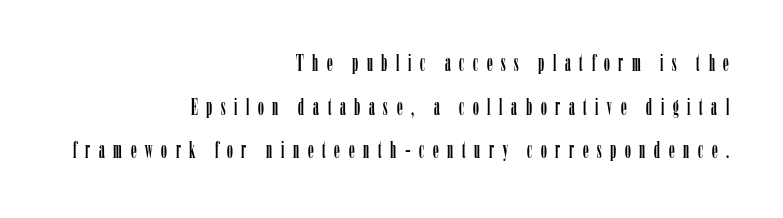
{"italic": "no", "underline": "no", "align": "right", "line_spacing": "loose", "line_spacing_ratio": 1.9, "letter_spacing": "wide", "letter_spacing_em": 0.38, "glyph_px": 23}
